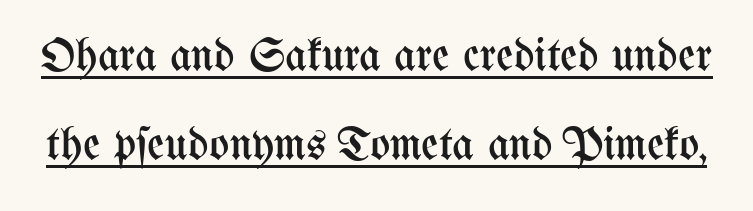
The image shows 47 px regular-weight, condensed type, upright; set loose line spacing (1.9x), normal letter spacing, underlined; medium stroke contrast and a medium x-height.
